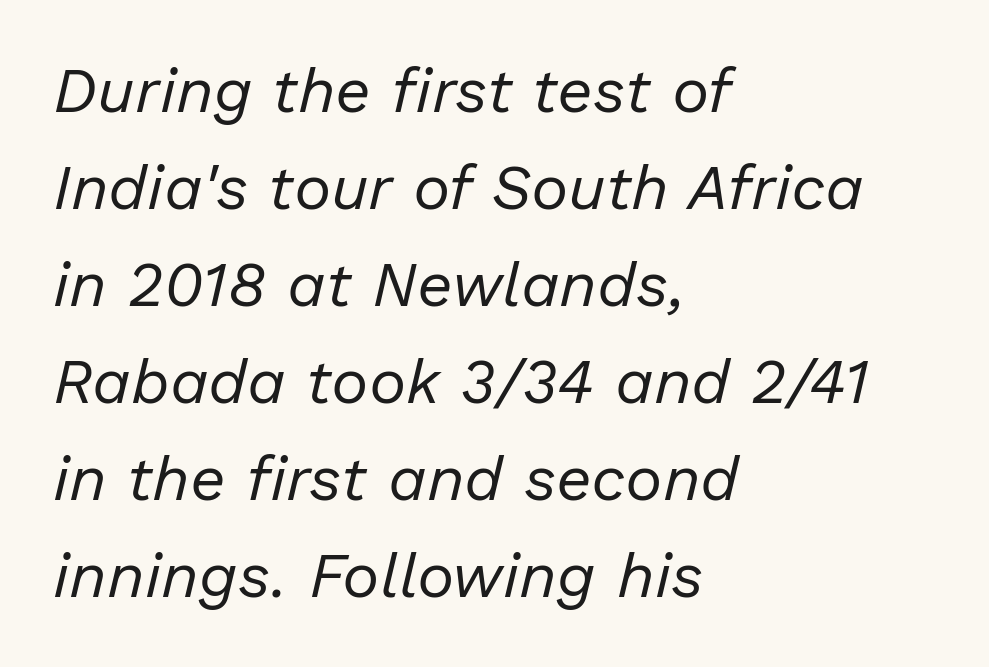
{"italic": "yes", "lean": "right", "slant_degrees": 13, "bold": "no", "weight": "regular", "width": "normal", "stroke_contrast": "low", "x_height": "medium", "monospaced": "no", "underline": "no", "align": "left", "line_spacing": "normal", "line_spacing_ratio": 1.54, "letter_spacing": "normal", "letter_spacing_em": 0.0, "glyph_px": 63}
